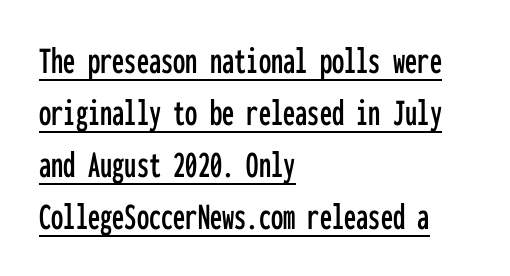
{"serif": "no", "italic": "no", "width": "condensed", "stroke_contrast": "low", "x_height": "medium", "monospaced": "yes", "underline": "yes", "align": "left", "line_spacing": "normal", "line_spacing_ratio": 1.33, "letter_spacing": "normal", "letter_spacing_em": 0.0, "glyph_px": 39}
